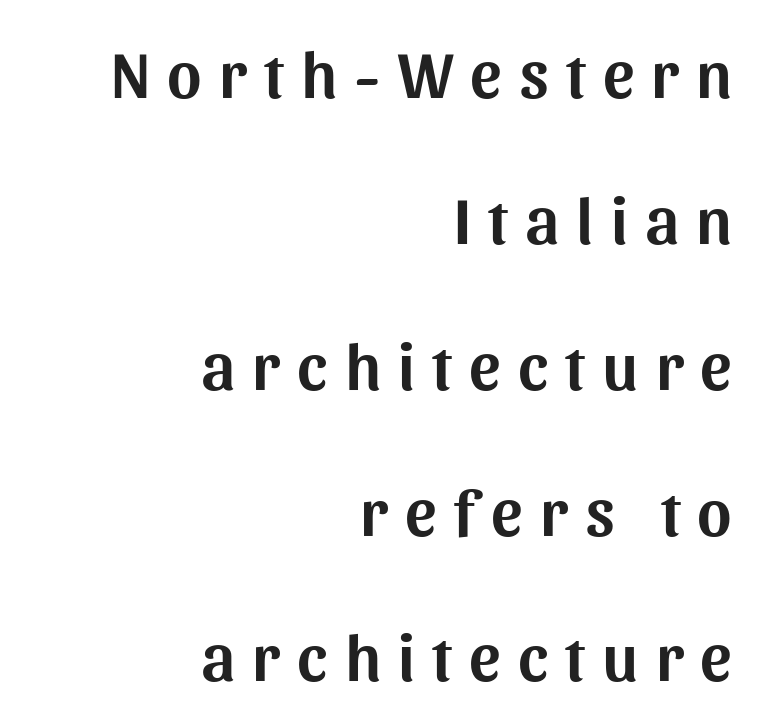
{"serif": "no", "italic": "no", "width": "normal", "stroke_contrast": "medium", "x_height": "medium", "monospaced": "no", "underline": "no", "align": "right", "line_spacing": "loose", "line_spacing_ratio": 2.21, "letter_spacing": "wide", "letter_spacing_em": 0.26, "glyph_px": 66}
